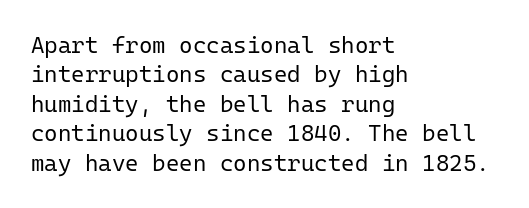
The image shows 23 px text type, upright; set left-aligned, normal line spacing (1.28x), normal letter spacing, not underlined.
